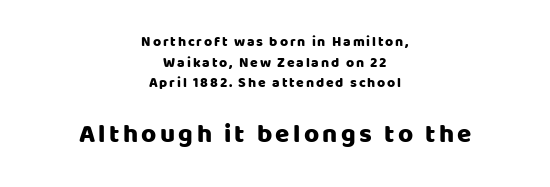
Q: Is the text italic (slanted)? A: No, it is upright.
Q: Is the text underlined? A: No.
Q: How is the paragraph aligned? A: Centered.
Q: Is the spacing between lines tight, normal or loose? A: Normal.
Q: Which block of text is set in a larger size, the first (top) or the second (bottom)? A: The second (bottom) one.
